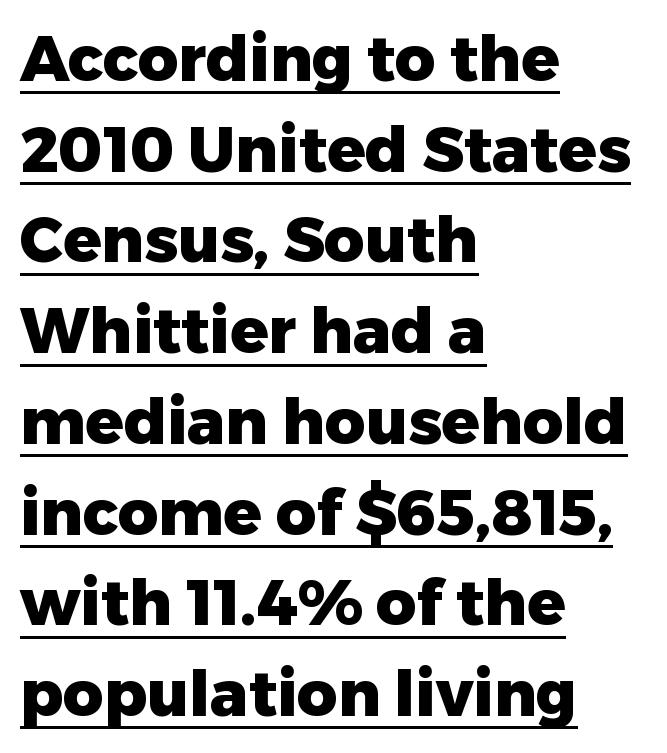
The image shows 63 px heavy sans-serif type, upright; set left-aligned, normal line spacing (1.44x), normal letter spacing, underlined; low stroke contrast and a medium x-height.
